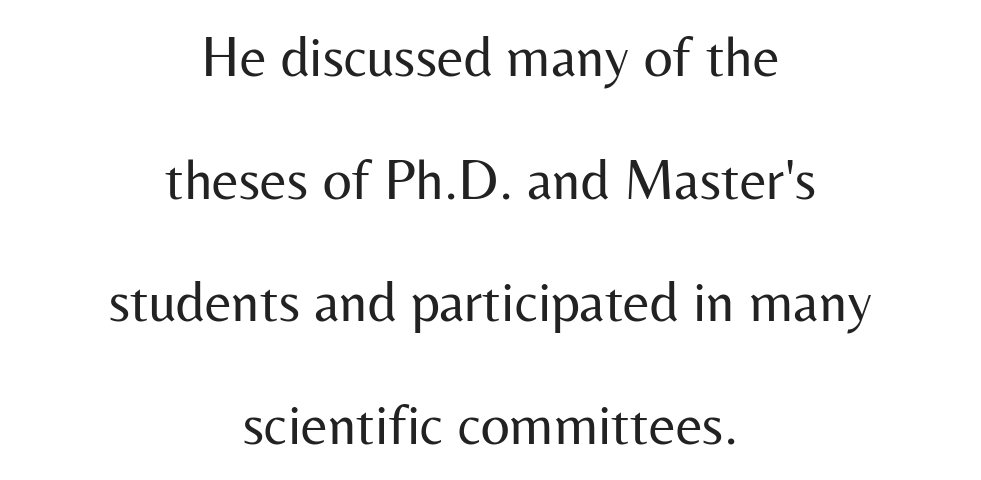
Q: Is the text bold? A: No.
Q: Is the text italic (slanted)? A: No, it is upright.
Q: Is the typeface a serif or a sans-serif typeface? A: Sans-serif.
Q: Is the text underlined? A: No.
Q: How is the paragraph aligned? A: Centered.
Q: Is the spacing between letters normal or unusually wide? A: Normal.
Q: Is the spacing between lines tight, normal or loose? A: Loose.
Q: Width (condensed, normal, or wide)? A: Normal.
Q: Stroke contrast? A: Medium.
Q: x-height? A: Medium.
Q: Monospaced? A: No.
